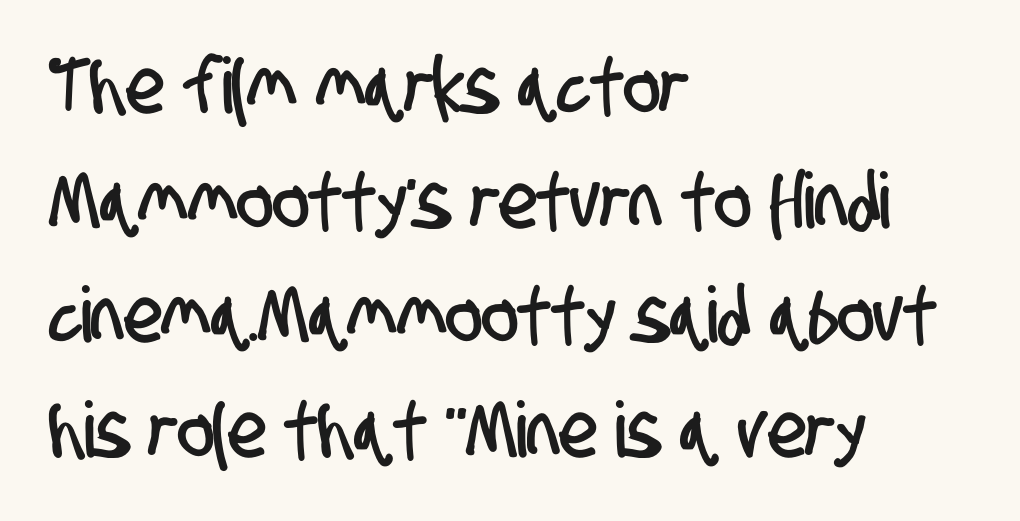
Q: Is the typeface a serif or a sans-serif typeface? A: Sans-serif.
Q: Is the text underlined? A: No.
Q: How is the paragraph aligned? A: Left-aligned.
Q: Is the spacing between letters normal or unusually wide? A: Normal.
Q: Is the spacing between lines tight, normal or loose? A: Normal.
Q: Width (condensed, normal, or wide)? A: Condensed.
Q: Stroke contrast? A: Low.
Q: x-height? A: Large.
Q: Monospaced? A: No.
